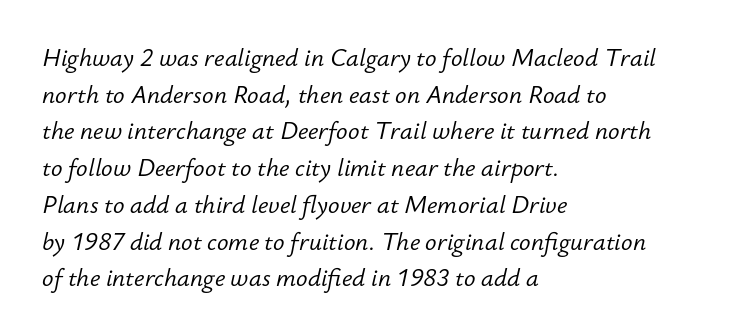
{"italic": "yes", "lean": "right", "slant_degrees": 12, "bold": "no", "underline": "no", "align": "left", "line_spacing": "normal", "line_spacing_ratio": 1.53, "letter_spacing": "normal", "letter_spacing_em": 0.0, "glyph_px": 24}
